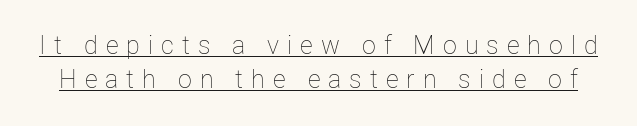
{"italic": "no", "bold": "no", "underline": "yes", "line_spacing": "normal", "line_spacing_ratio": 1.37, "letter_spacing": "wide", "letter_spacing_em": 0.32, "glyph_px": 25}
